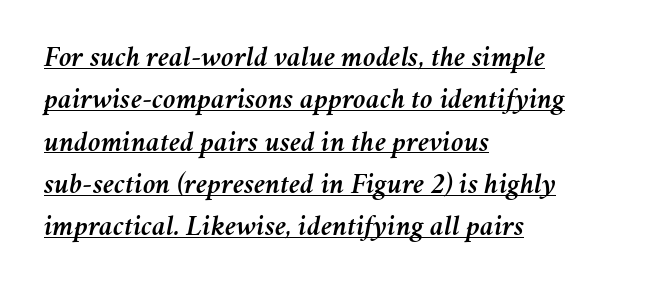
Q: Is the text italic (slanted)? A: Yes, it leans right by about 11 degrees.
Q: Is the text underlined? A: Yes.
Q: How is the paragraph aligned? A: Left-aligned.
Q: Is the spacing between letters normal or unusually wide? A: Normal.
Q: Is the spacing between lines tight, normal or loose? A: Normal.
Q: Width (condensed, normal, or wide)? A: Normal.
Q: Stroke contrast? A: Medium.
Q: x-height? A: Medium.
Q: Monospaced? A: No.
